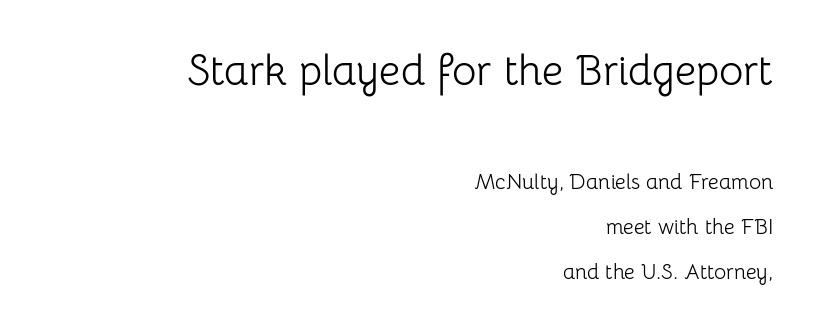
{"serif": "no", "italic": "no", "bold": "no", "weight": "light", "width": "normal", "stroke_contrast": "low", "x_height": "medium", "monospaced": "no", "underline": "no", "align": "right", "line_spacing": "loose", "line_spacing_ratio": 2.15, "letter_spacing": "normal", "letter_spacing_em": 0.0, "larger_block": "first", "size_ratio": 2.0, "glyph_px": 42}
